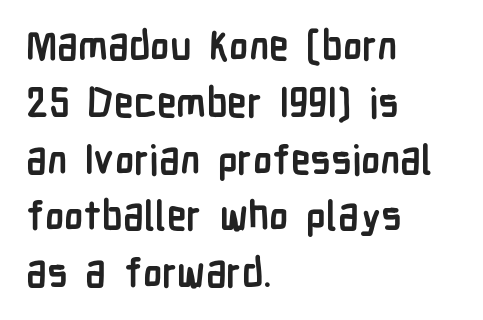
{"serif": "no", "italic": "no", "bold": "yes", "weight": "semibold", "width": "condensed", "stroke_contrast": "low", "x_height": "medium", "monospaced": "no", "underline": "no", "align": "left", "line_spacing": "normal", "line_spacing_ratio": 1.42, "letter_spacing": "normal", "letter_spacing_em": 0.0, "glyph_px": 40}
